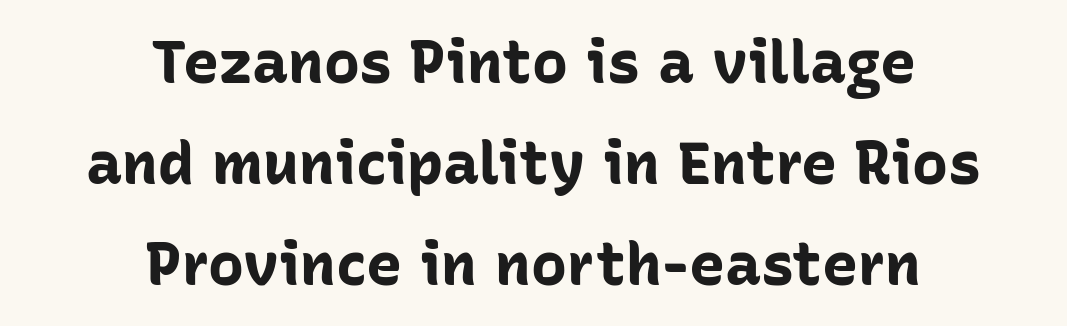
I'd describe the lettering as bold — thick and assertive. A student would call this center alignment; a typographer would say set centered. Standard letterfit; no display-style spreading of the glyphs. Only glyphs here, with clear space below each row. Type style note: lacks serifs. The block of text has a typical density, with ordinary space between rows.
